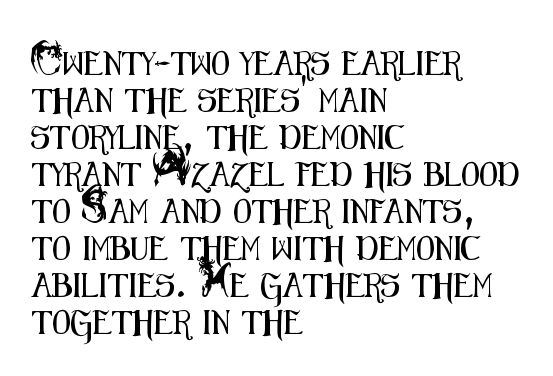
This is roman type, the default non-slanted kind. The lines in this sample share a left origin and differ only in where they stop. Glance below the letters and you will spot only blank space. The line-height multiplier appears to be the usual default. No extra tracking has been applied to these lines.
